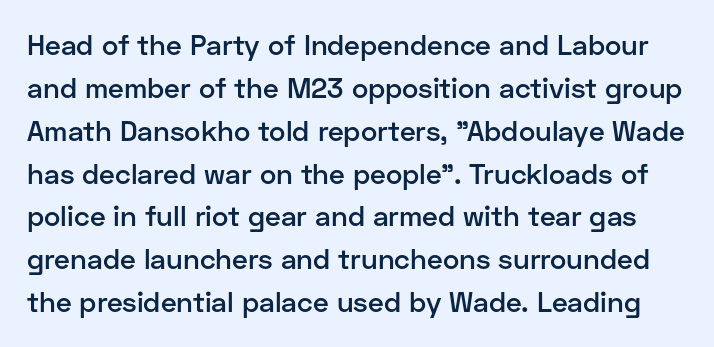
{"serif": "no", "italic": "no", "bold": "semi", "weight": "semibold", "width": "normal", "stroke_contrast": "low", "x_height": "medium", "monospaced": "no", "underline": "no", "line_spacing": "normal", "line_spacing_ratio": 1.53, "letter_spacing": "normal", "letter_spacing_em": 0.0, "glyph_px": 28}
